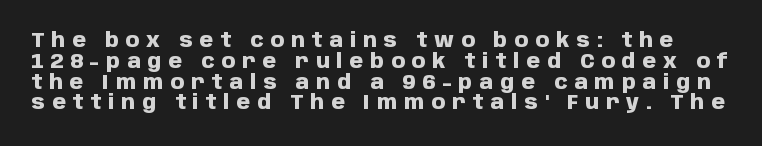
Q: Is the text bold? A: Yes.
Q: Is the text italic (slanted)? A: No, it is upright.
Q: Is the text underlined? A: No.
Q: Is the spacing between letters normal or unusually wide? A: Unusually wide.
Q: Is the spacing between lines tight, normal or loose? A: Tight.
